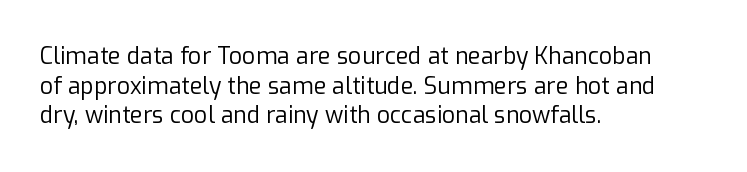
{"italic": "no", "bold": "no", "underline": "no", "align": "left", "line_spacing": "normal", "line_spacing_ratio": 1.29, "letter_spacing": "normal", "letter_spacing_em": 0.0, "glyph_px": 23}
